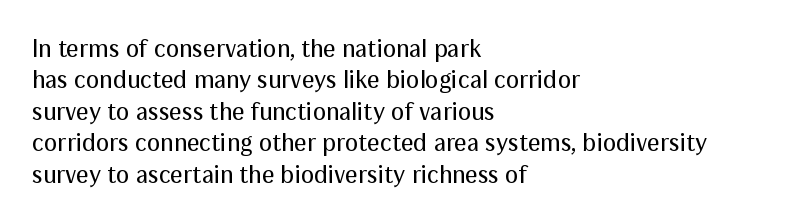
The image shows 25 px text type, upright; set left-aligned, normal line spacing (1.26x), normal letter spacing, not underlined.
